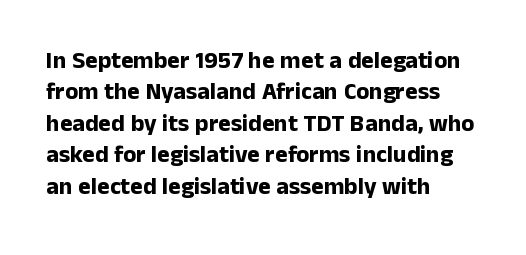
{"italic": "no", "bold": "yes", "underline": "no", "align": "left", "line_spacing": "normal", "line_spacing_ratio": 1.31, "letter_spacing": "normal", "letter_spacing_em": 0.0, "glyph_px": 24}
